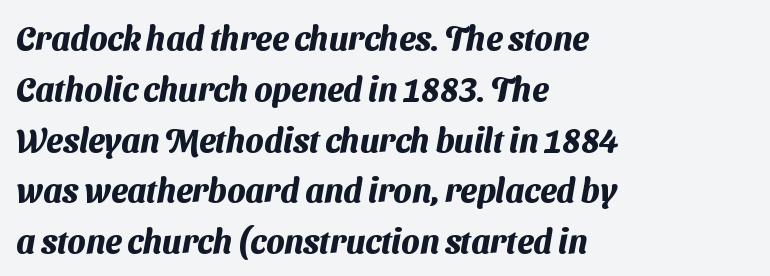
The image shows 33 px heavy sans-serif type; set left-aligned, normal line spacing (1.54x), normal letter spacing, not underlined; medium stroke contrast and a medium x-height.
